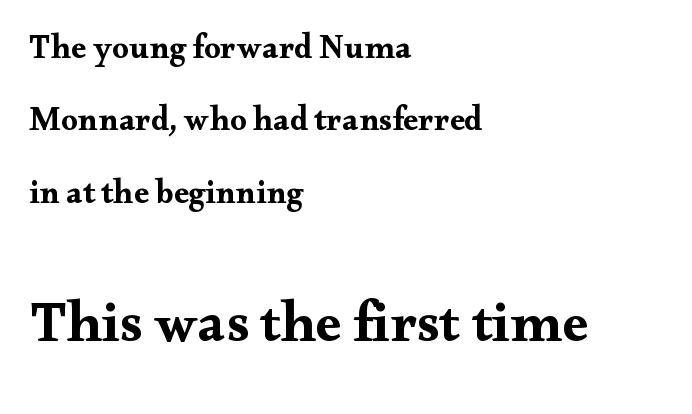
Type without underlining. The typography opts for an upright posture over an oblique one. Here the designer chose a conventional face with non-uniform glyph widths. The type family on display is of the serif kind.
